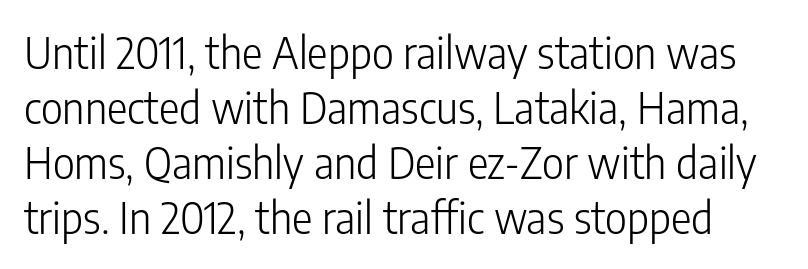
The image shows 43 px light, condensed sans-serif type, upright; set normal line spacing (1.28x), normal letter spacing, not underlined; low stroke contrast and a medium x-height.
